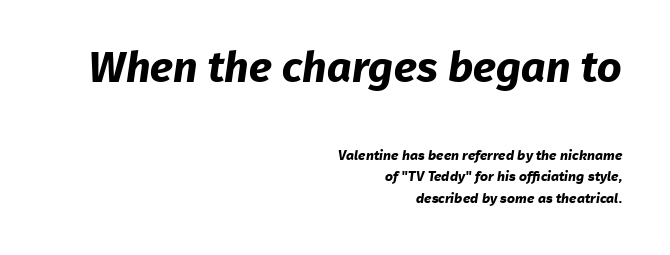
Leading: standard. Its strokes are broad and dark, the hallmark of bold type. Proportional: the letters do not fall into vertical columns. The space beneath each line is pristine and unruled. Nothing unusual about the tracking: characters are spaced as the font intends.
